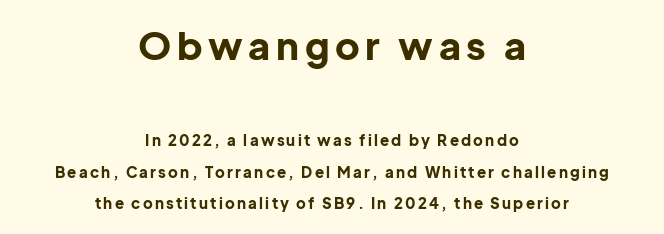
{"serif": "no", "italic": "no", "bold": "yes", "weight": "bold", "width": "normal", "stroke_contrast": "low", "x_height": "medium", "monospaced": "no", "underline": "no", "align": "center", "line_spacing": "loose", "line_spacing_ratio": 2.1, "larger_block": "first", "size_ratio": 2.53, "glyph_px": 38}
